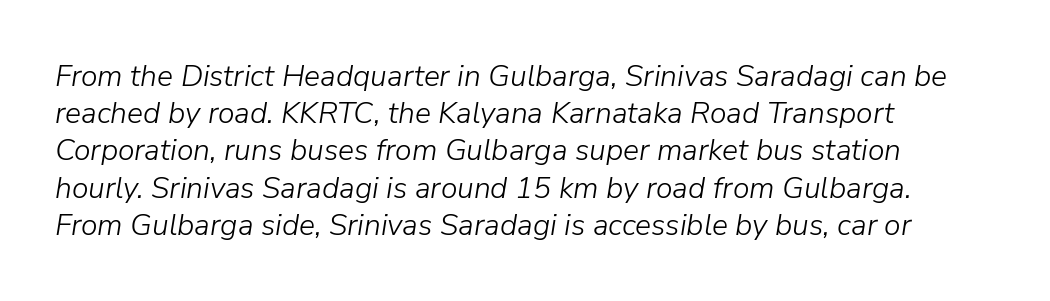
The image shows 30 px light type, italic (leaning right); set left-aligned, line spacing 1.24x, normal letter spacing, not underlined; low stroke contrast and a medium x-height.
